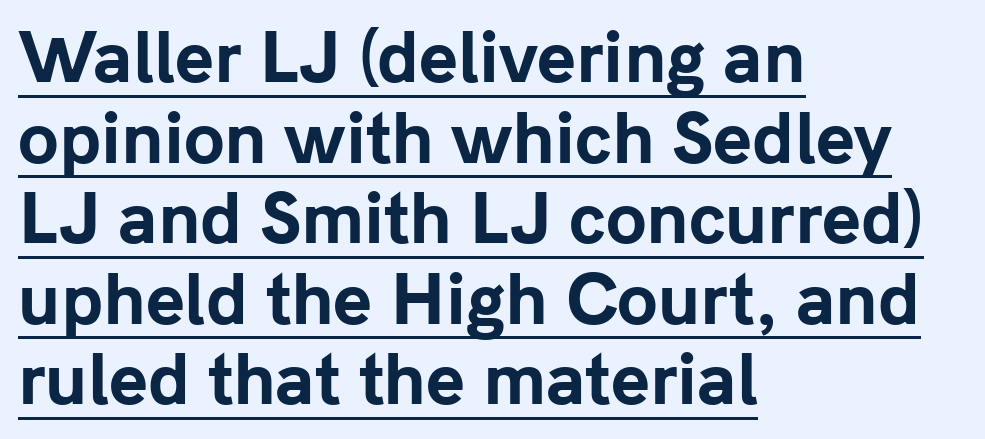
Which margin do the lines hug? The left one — the right edge is uneven. Do the characters align in a grid? No, the font is proportional. The typesetting leans heavy: a genuine bold. I'd call this a sans setting — the letters go barefoot. Quick note: not italic, upright. The sample's only ornament is a line tracing under the words.
